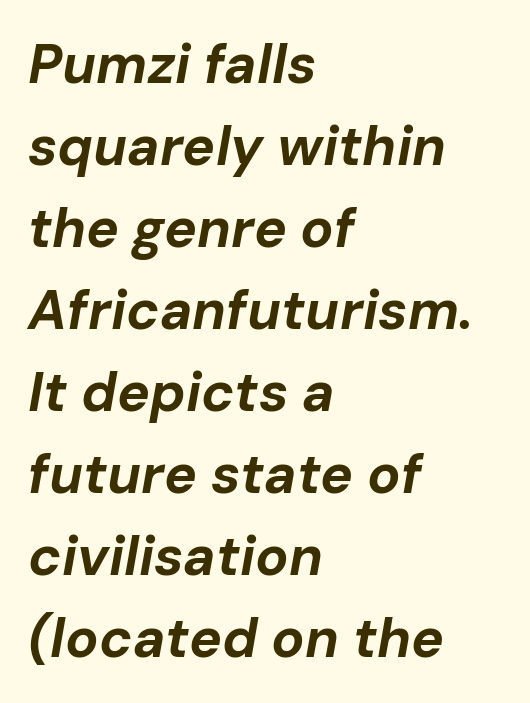
The leading is moderate, giving the passage an even texture. Chunky letters — that's bold for sure. Students, note that the glyphs here touch the page at normal intervals. The glyphs look as if they've been sheared to an angle.
